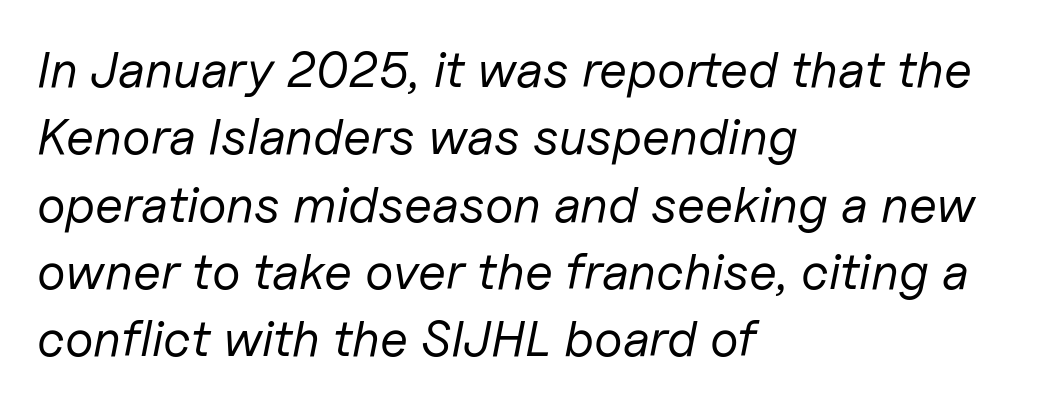
{"italic": "yes", "lean": "right", "slant_degrees": 11, "bold": "no", "weight": "regular", "width": "normal", "stroke_contrast": "low", "x_height": "medium", "monospaced": "no", "underline": "no", "align": "left", "line_spacing": "normal", "line_spacing_ratio": 1.32, "letter_spacing": "normal", "letter_spacing_em": 0.0, "glyph_px": 51}
